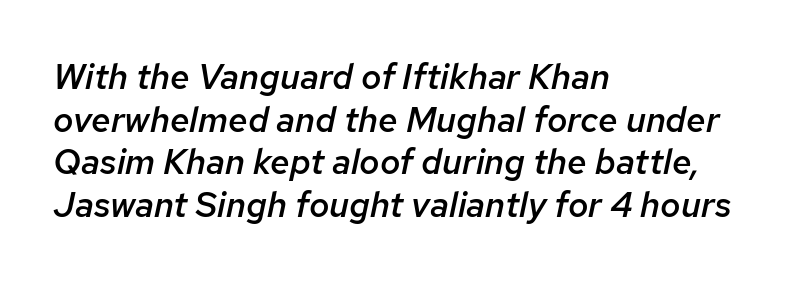
Q: Is the text bold? A: Semi-bold.
Q: Is the text italic (slanted)? A: Yes, it leans right by about 12 degrees.
Q: Is the text underlined? A: No.
Q: How is the paragraph aligned? A: Left-aligned.
Q: Is the spacing between letters normal or unusually wide? A: Normal.
Q: Width (condensed, normal, or wide)? A: Normal.
Q: Stroke contrast? A: Low.
Q: x-height? A: Medium.
Q: Monospaced? A: No.
